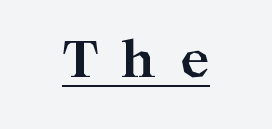
{"serif": "yes", "italic": "no", "bold": "yes", "weight": "bold", "width": "wide", "stroke_contrast": "high", "x_height": "medium", "monospaced": "no", "underline": "yes", "letter_spacing": "wide", "letter_spacing_em": 0.48, "glyph_px": 50}
